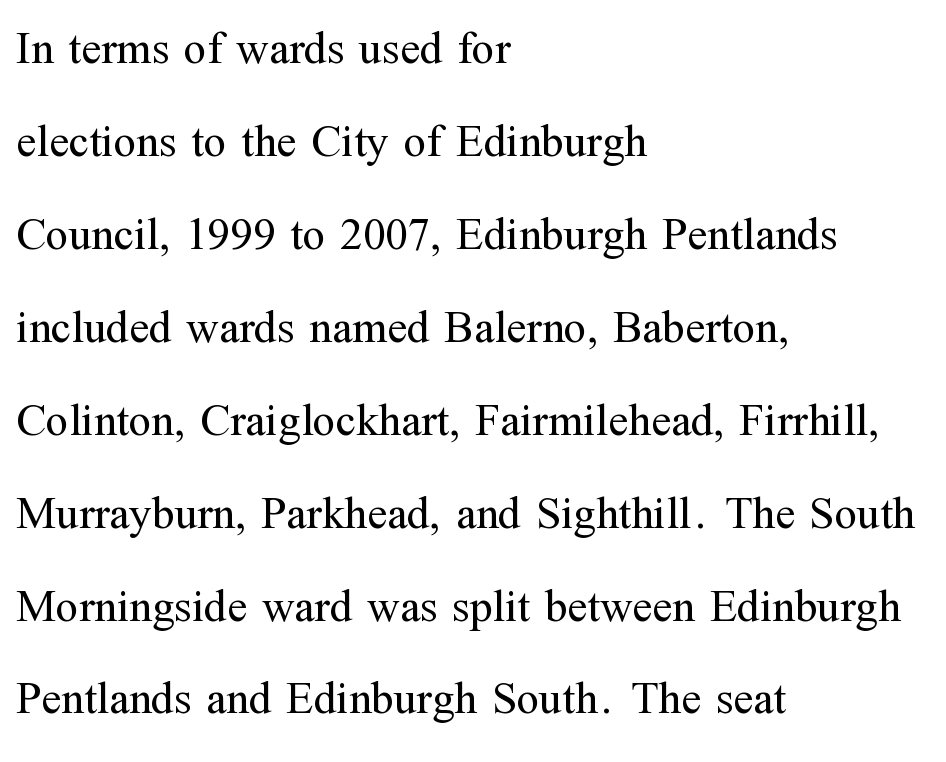
The typesetting does not lean heavy: it is not bold. Rule under the text: the space is simply empty. Every stem runs plumb, perpendicular to the baseline. You could not count columns in this text — the font is proportionally spaced.
